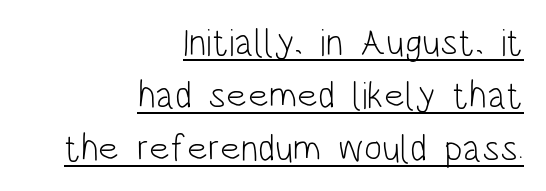
Is the stroke heavy? The answer is a plain regular-or-lighter. Posture: vertical. This rendering employs a face without finishing strokes, i.e., a sans-serif. The passage shown is typed in a proportional face where columns would drift. Leftover space on each line is placed entirely before the opening word.
